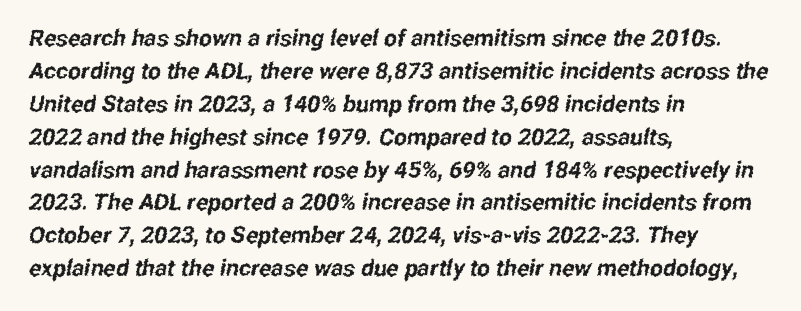
A clean baseline with only descenders dipping below it. This sample is left-justified, so line endings fall wherever the words run out. Leading matches the norm, producing a regular column. A typesetter would call this zero additional tracking.
